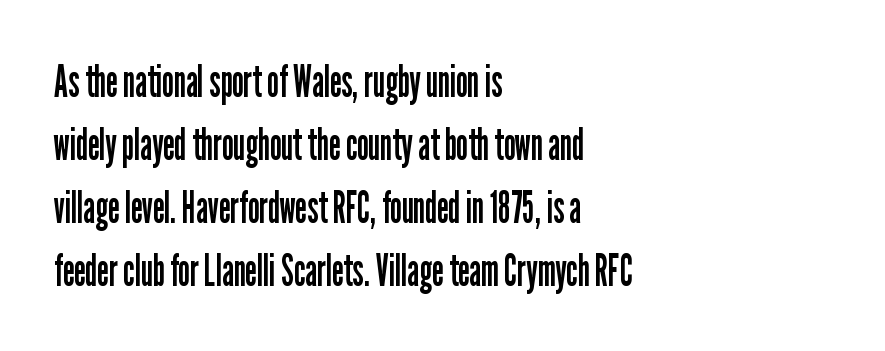
{"serif": "no", "italic": "no", "bold": "no", "weight": "regular", "width": "condensed", "stroke_contrast": "low", "x_height": "medium", "monospaced": "no", "underline": "no", "align": "left", "line_spacing": "normal", "line_spacing_ratio": 1.43, "letter_spacing": "normal", "letter_spacing_em": 0.0, "glyph_px": 44}
